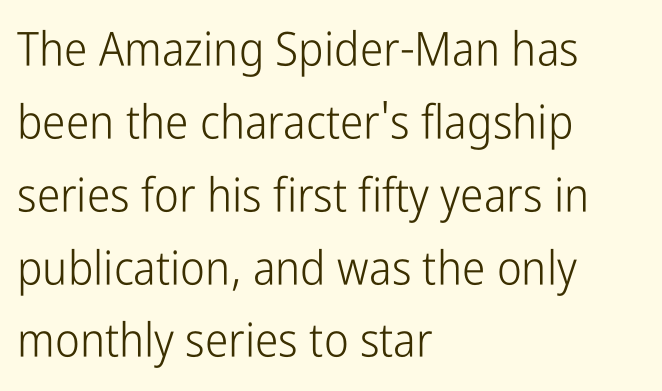
The image shows 47 px light, condensed sans-serif type, upright; set left-aligned, normal line spacing (1.55x), normal letter spacing, not underlined; low stroke contrast and a medium x-height.
